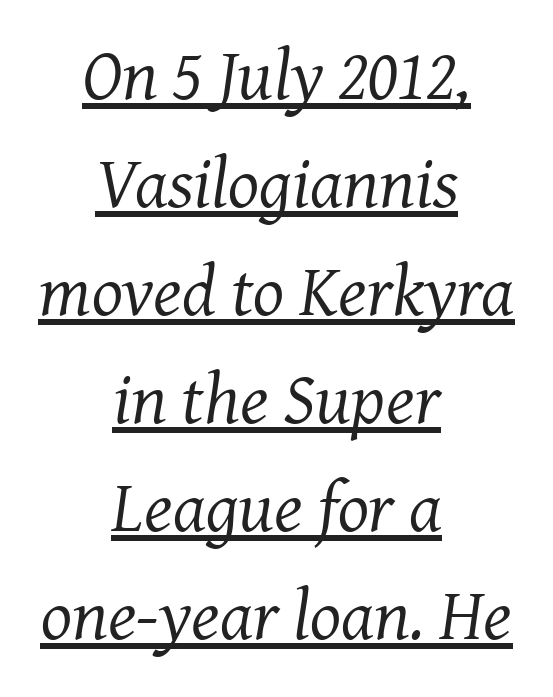
Look at the tracking — it's just the regular setting, nothing added. Think of a printed novel: that variable character pitch is what you see here. Does the lettering tilt? It does — this is italic. Does the leading feel generous? No, just average. The passage shown is underscored from start to finish. The whitespace from short lines is split evenly between both sides.
